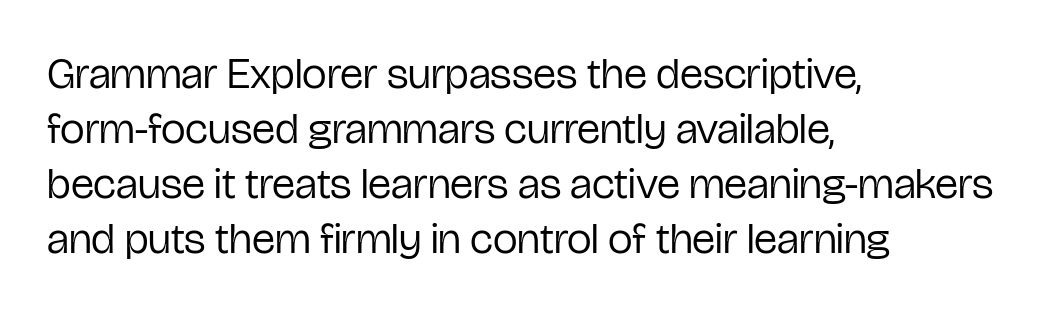
Q: Is the text bold? A: No.
Q: Is the text italic (slanted)? A: No, it is upright.
Q: Is the typeface a serif or a sans-serif typeface? A: Sans-serif.
Q: Is the text underlined? A: No.
Q: How is the paragraph aligned? A: Left-aligned.
Q: Is the spacing between letters normal or unusually wide? A: Normal.
Q: Is the spacing between lines tight, normal or loose? A: Normal.
Q: Width (condensed, normal, or wide)? A: Condensed.
Q: Stroke contrast? A: Low.
Q: x-height? A: Medium.
Q: Monospaced? A: No.
